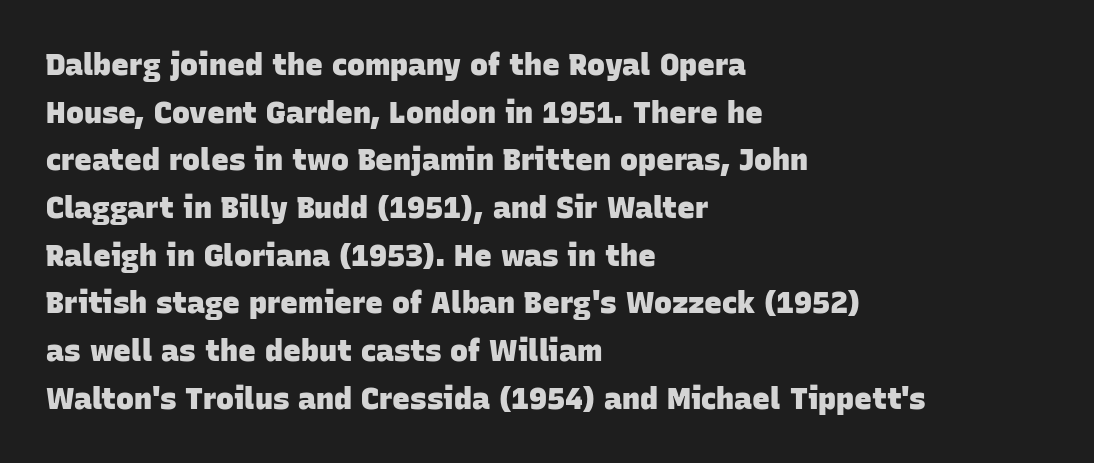
{"serif": "no", "bold": "yes", "weight": "heavy", "width": "normal", "stroke_contrast": "low", "x_height": "large", "monospaced": "no", "underline": "no", "align": "left", "line_spacing": "normal", "line_spacing_ratio": 1.59, "letter_spacing": "normal", "letter_spacing_em": 0.0, "glyph_px": 30}
